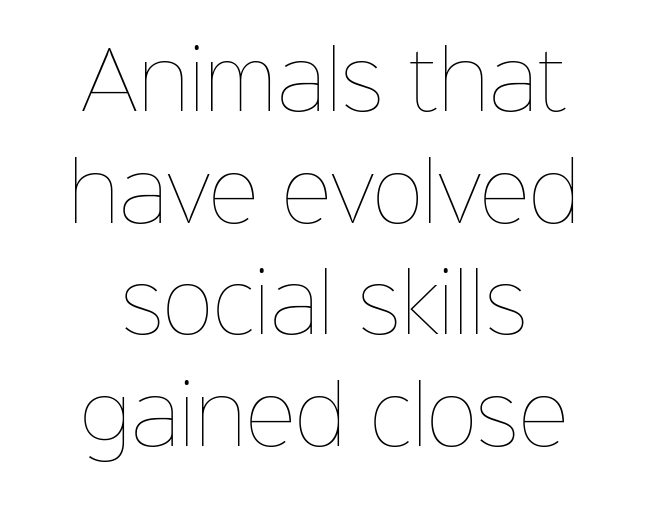
Q: Is the text bold? A: No.
Q: Is the text italic (slanted)? A: No, it is upright.
Q: Is the text underlined? A: No.
Q: Is the spacing between letters normal or unusually wide? A: Normal.
Q: Is the spacing between lines tight, normal or loose? A: Normal.
Q: Width (condensed, normal, or wide)? A: Normal.
Q: Stroke contrast? A: Low.
Q: x-height? A: Medium.
Q: Monospaced? A: No.
